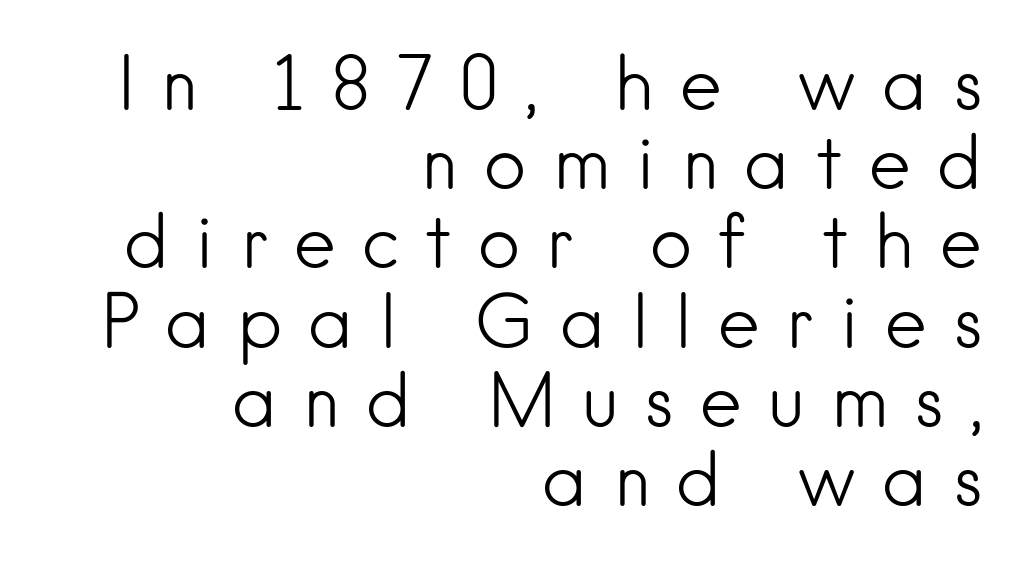
The image shows 74 px light sans-serif type, upright; set right-aligned, tight line spacing (1.07x), unusually wide letter spacing (+0.33 em), not underlined; low stroke contrast and a small x-height.
